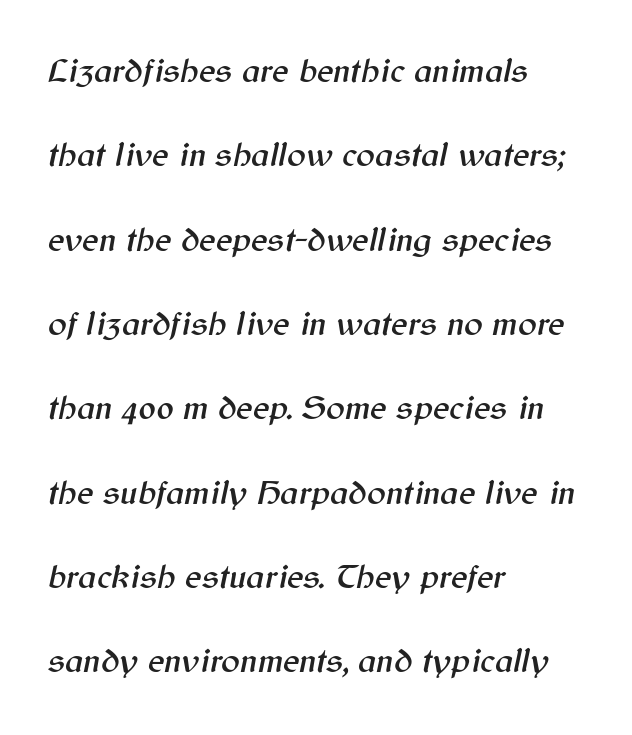
The text carries the slant typical of an italic or oblique font. There is no visible air inserted between adjacent glyphs. Bare-footed words on every line. A typesetter would call this leading open, well beyond the default. Each letter keeps its own natural width here, so spacing adapts to shape.
